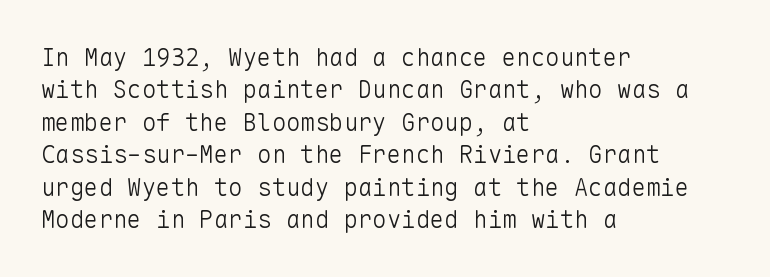
Q: Is the text bold? A: No.
Q: Is the text italic (slanted)? A: No, it is upright.
Q: Is the text underlined? A: No.
Q: How is the paragraph aligned? A: Left-aligned.
Q: Is the spacing between letters normal or unusually wide? A: Normal.
Q: Is the spacing between lines tight, normal or loose? A: Normal.
